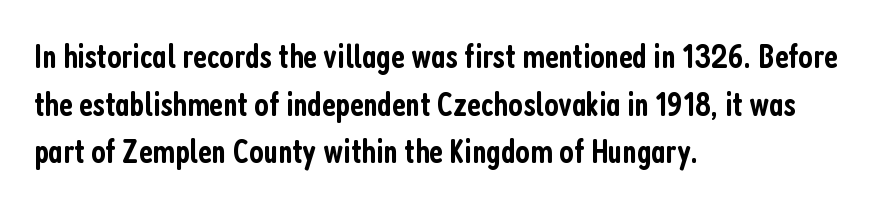
Casual observation: everything's shoved over to the left. The lines sit at an ordinary, default distance from one another. Quick note: underline off. Every letter is mildly thick-stroked: semibold rather than bold.
